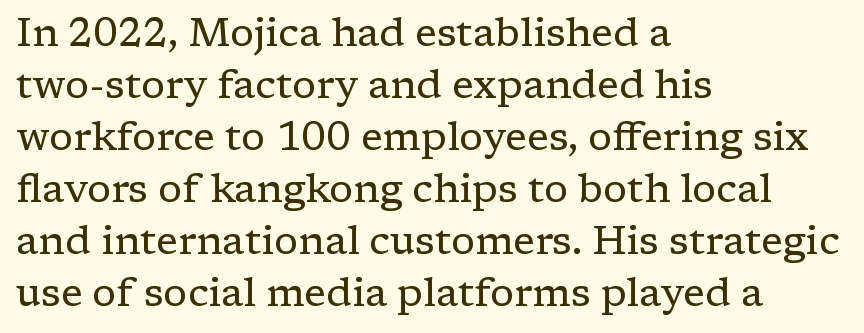
{"serif": "yes", "italic": "no", "bold": "no", "weight": "regular", "width": "normal", "stroke_contrast": "low", "x_height": "medium", "monospaced": "no", "underline": "no", "align": "left", "line_spacing": "normal", "line_spacing_ratio": 1.3, "letter_spacing": "normal", "letter_spacing_em": 0.0, "glyph_px": 40}
